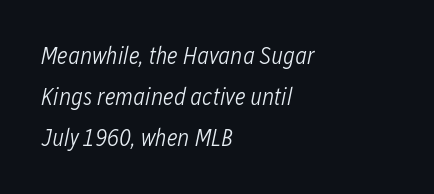
The image shows 24 px text type, italic (leaning right); set left-aligned, normal line spacing (1.7x), normal letter spacing, not underlined.
